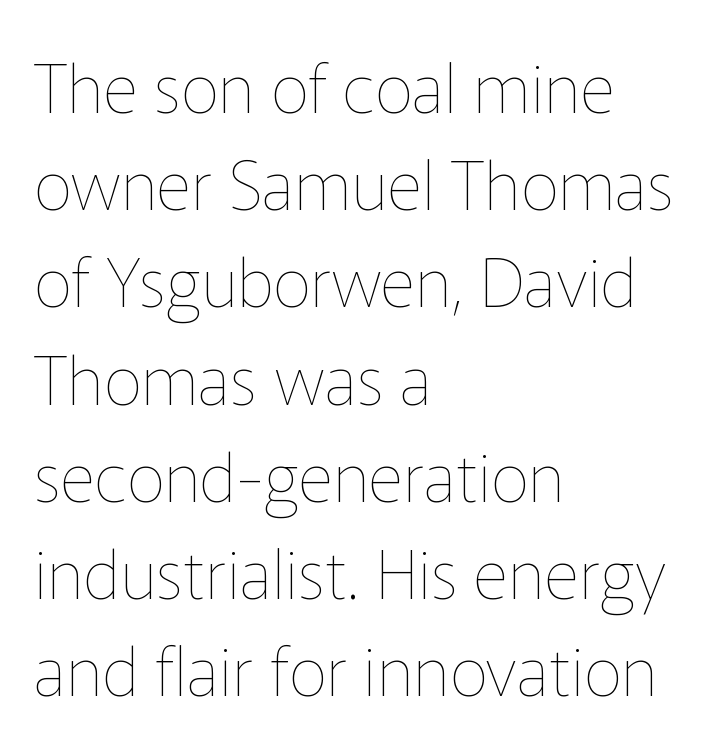
{"italic": "no", "bold": "no", "weight": "thin", "width": "normal", "stroke_contrast": "low", "x_height": "medium", "monospaced": "no", "underline": "no", "align": "left", "line_spacing": "normal", "line_spacing_ratio": 1.43, "letter_spacing": "normal", "letter_spacing_em": 0.0, "glyph_px": 68}
